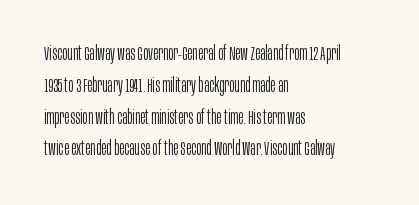
{"italic": "no", "bold": "no", "underline": "no", "align": "left", "line_spacing": "normal", "line_spacing_ratio": 1.59, "letter_spacing": "normal", "letter_spacing_em": 0.0, "glyph_px": 20}
